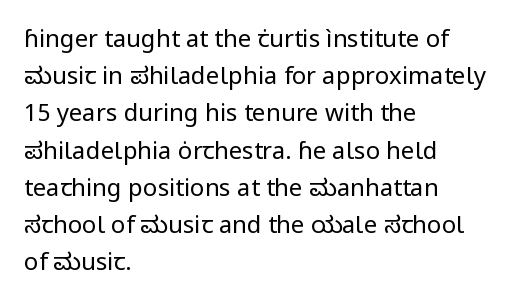
{"italic": "no", "bold": "no", "underline": "no", "align": "left", "line_spacing": "normal", "line_spacing_ratio": 1.55, "letter_spacing": "normal", "letter_spacing_em": 0.0, "glyph_px": 24}
